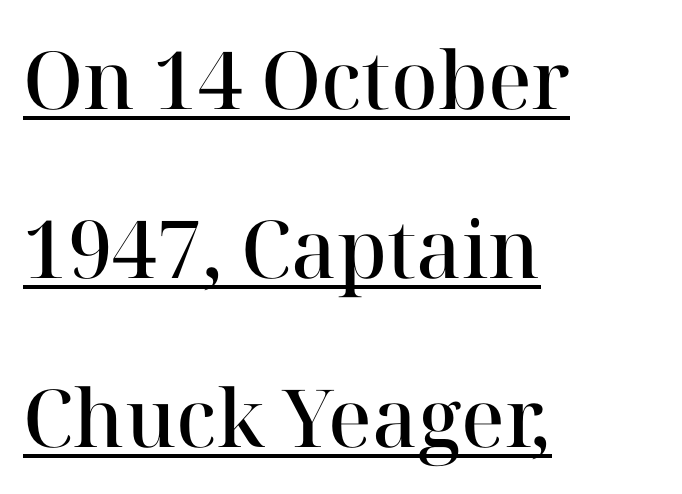
The image shows 80 px semibold serif type, upright; set left-aligned, loose line spacing (2.11x), normal letter spacing, underlined; high stroke contrast and a medium x-height.
